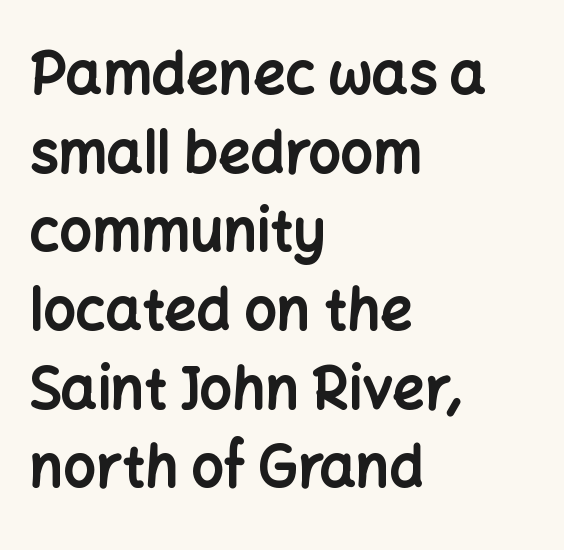
Decoration check: the copy has no underline. Baseline-to-baseline distance is the conventional proportion of letter height. The lines in this sample share a left origin and differ only in where they stop. Do the letters lean? They stand straight. Spacing between characters is what you'd get straight out of the box. Character widths vary here, with narrow letters taking less room than wide ones.
